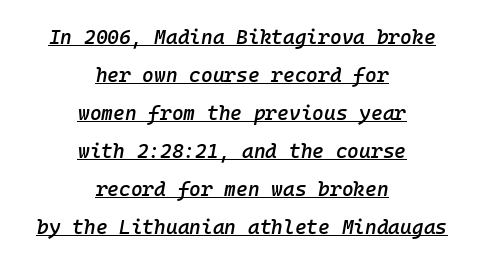
Q: Is the text bold? A: Semi-bold.
Q: Is the text italic (slanted)? A: Yes, it leans right by about 10 degrees.
Q: Is the text underlined? A: Yes.
Q: How is the paragraph aligned? A: Centered.
Q: Is the spacing between letters normal or unusually wide? A: Normal.
Q: Is the spacing between lines tight, normal or loose? A: Loose.
